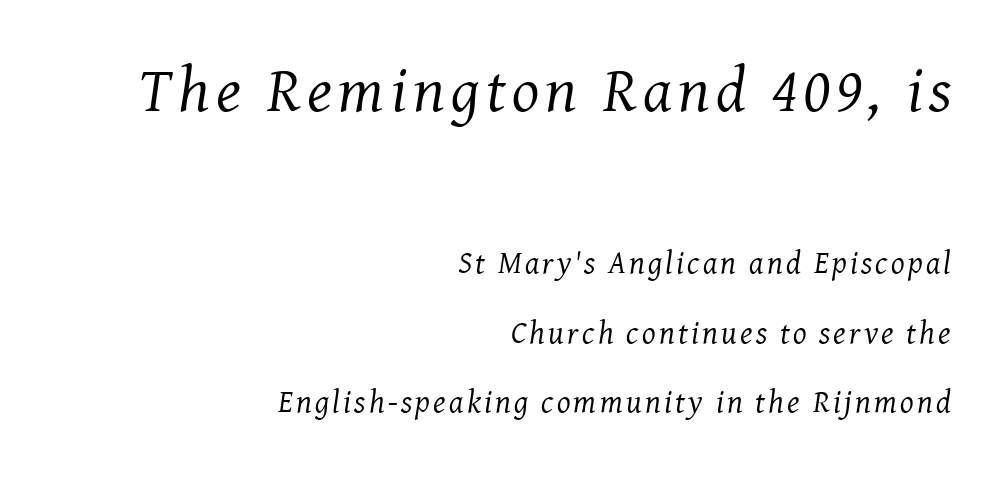
The image shows 64 px regular-weight serif type, italic (leaning right); set right-aligned, loose line spacing (2.17x), not underlined; the first (top) block is 2.0x larger; medium stroke contrast and a medium x-height.
